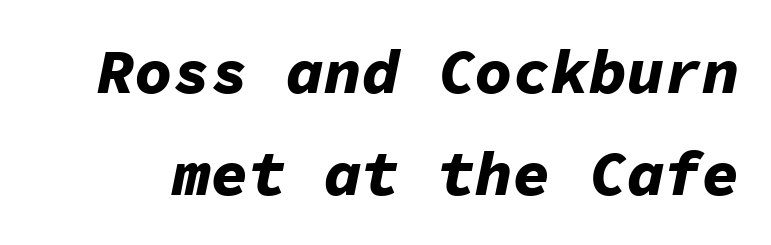
The image shows 63 px bold type, italic (leaning right), monospaced; set normal line spacing (1.62x), normal letter spacing, not underlined; low stroke contrast and a medium x-height.
